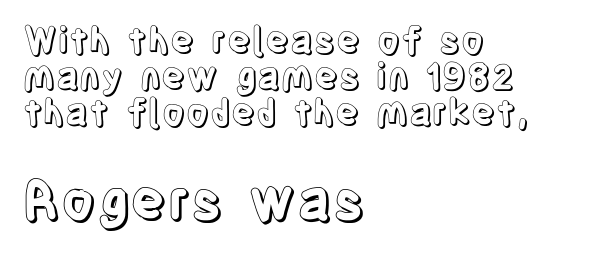
Q: Is the text italic (slanted)? A: No, it is upright.
Q: Is the text underlined? A: No.
Q: How is the paragraph aligned? A: Left-aligned.
Q: Is the spacing between letters normal or unusually wide? A: Normal.
Q: Is the spacing between lines tight, normal or loose? A: Tight.
Q: Which block of text is set in a larger size, the first (top) or the second (bottom)? A: The second (bottom) one.
Q: Width (condensed, normal, or wide)? A: Condensed.
Q: x-height? A: Large.
Q: Monospaced? A: No.
